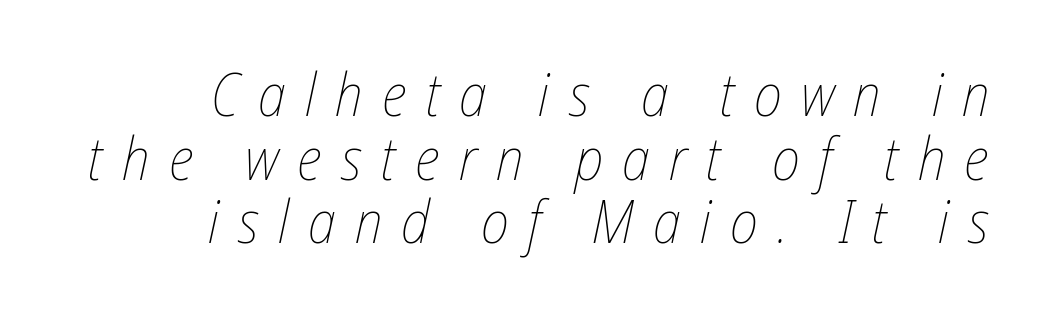
The passage shown leans; its letterforms are oblique. Does the leading feel generous? Not at all — it's pinched. Unbolded letterforms with no extra heft. Glance below the letters and you will spot only blank space. This sample has the flowing, uneven cadence of proportional lettering.
